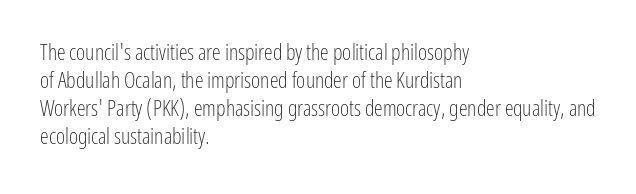
Normally led — the rows are evenly, conventionally spaced. Underlining? Definitely not there. The axis of the letterforms is exactly vertical. The passage is arranged the way most books set body copy — flush left. Default kerning and tracking; the words read as compact shapes.
